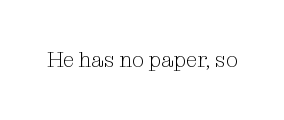
The passage shown is not underscored anywhere. The font's upright variant was chosen for this text. Stems here are at most as thick as an everyday book face. Observe the ordinary spacing: letters are neighbours, not strangers.
